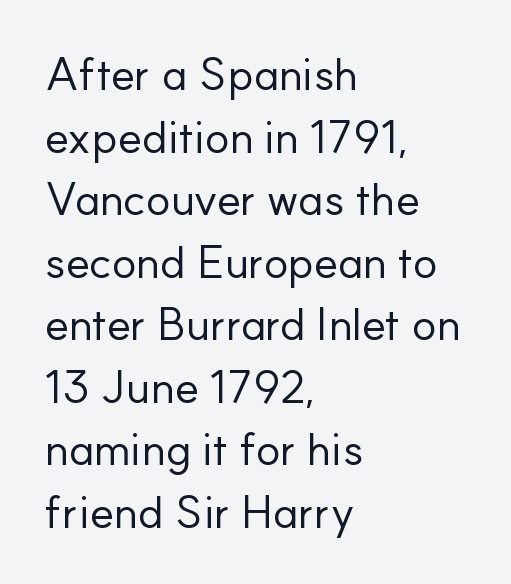
The passage shown stacks its lines at a standard gap. The cut favours lightness, reaching ordinary text weight at its darkest. This is the regular roman posture of the typeface. Looks like regular typesetting: each glyph gets only the width it needs. Clear beneath every line of the passage. Typeset ragged right — the left edge is the straight one.
